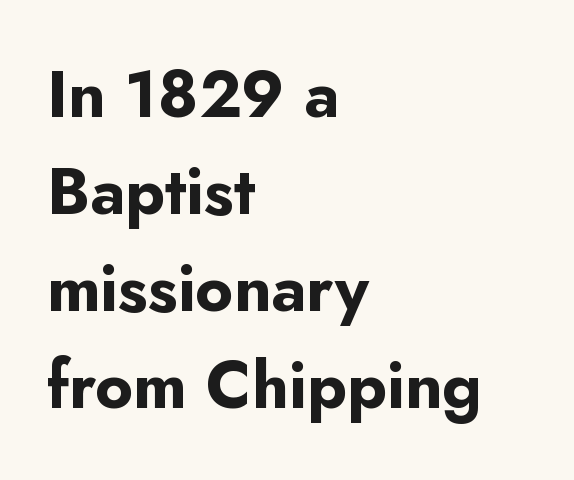
{"serif": "no", "italic": "no", "bold": "yes", "weight": "bold", "width": "normal", "stroke_contrast": "low", "x_height": "small", "monospaced": "no", "underline": "no", "align": "left", "line_spacing": "normal", "line_spacing_ratio": 1.49, "letter_spacing": "normal", "letter_spacing_em": 0.0, "glyph_px": 65}
